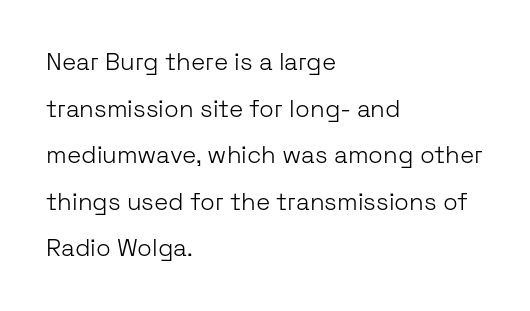
{"italic": "no", "bold": "no", "underline": "no", "align": "left", "line_spacing": "loose", "line_spacing_ratio": 1.94, "letter_spacing": "normal", "letter_spacing_em": 0.0, "glyph_px": 24}
